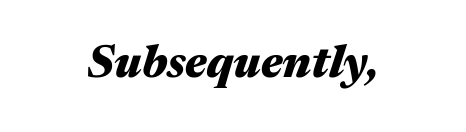
{"italic": "yes", "lean": "right", "slant_degrees": 17, "bold": "yes", "weight": "heavy", "width": "wide", "stroke_contrast": "medium", "x_height": "medium", "monospaced": "no", "underline": "no", "letter_spacing": "normal", "letter_spacing_em": 0.0, "glyph_px": 45}
